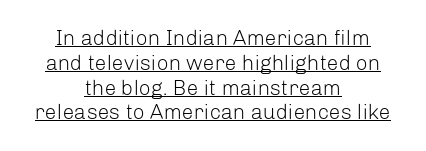
No chunkiness to these letters — they're not bold. Underlining? Definitely there. Tracking here is standard; glyphs follow each other at the usual distance. The letters stand upright; this is a roman face. The lines in this sample share a center point and differ in where they start and stop.
